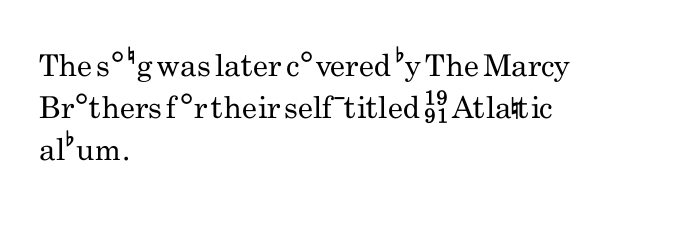
This rendering leaves character spacing at its baseline value. Only glyphs here, with clear space below each row. The strokes are not fattened; the text isn't bold. Horizontal alignment here is leftward, the default for most running prose. The rendering uses natural spacing where letterforms have individual widths. Notice how descenders clear the ascenders below comfortably — that's standard leading.
